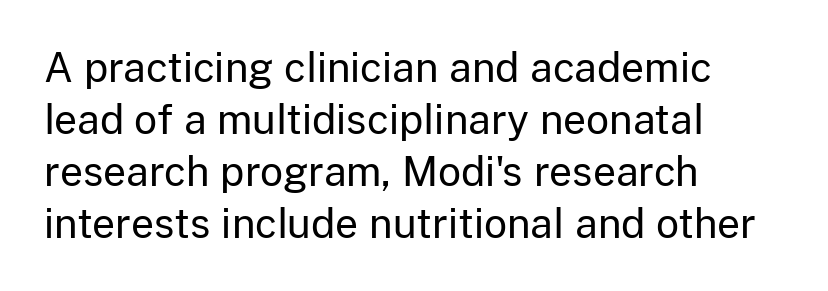
The lettering holds an erect, upright posture throughout. The rendering uses natural spacing where letterforms have individual widths. Notice how the passage keeps a crisp vertical edge on the left only. Students, observe: this is what conventionally led text looks like. The string is rendered with underlining switched off.
